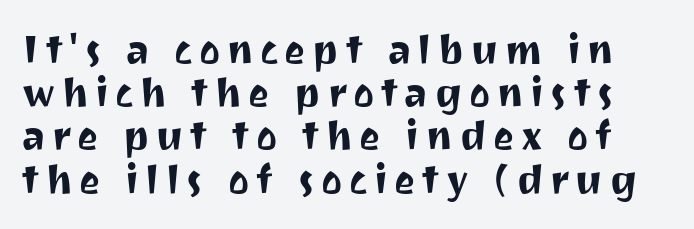
The image shows 40 px sans-serif type, upright; set tight line spacing (1.08x), not underlined; medium stroke contrast and a medium x-height.
